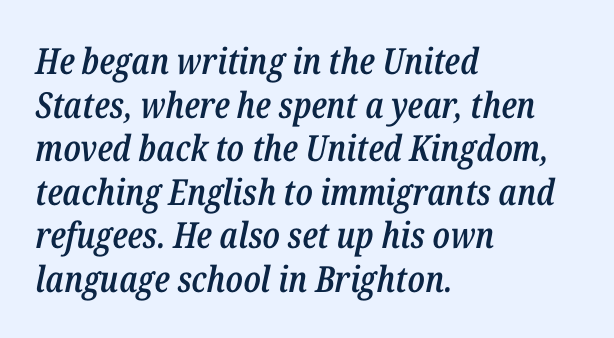
The glyphs are unaccompanied by any horizontal stroke below them. You could call the tracking neutral — neither tight nor loose. The passage shown leans; its letterforms are oblique. Stroke thickness is moderately raised; the sample reads as semibold. Note the varied advance widths — an 'i' is clearly narrower than an 'm'. Teacher's note: observe the even left margin — that is flush-left alignment.
